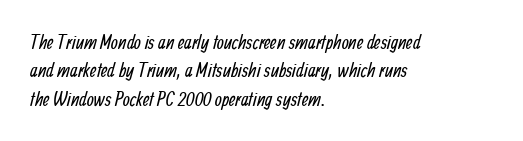
Q: Is the text bold? A: No.
Q: Is the text underlined? A: No.
Q: How is the paragraph aligned? A: Left-aligned.
Q: Is the spacing between letters normal or unusually wide? A: Normal.
Q: Is the spacing between lines tight, normal or loose? A: Normal.
